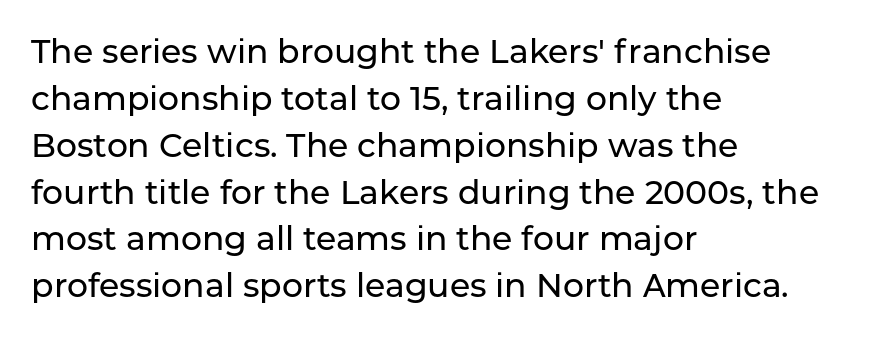
{"serif": "no", "italic": "no", "width": "normal", "stroke_contrast": "low", "x_height": "medium", "monospaced": "no", "underline": "no", "align": "left", "line_spacing": "normal", "line_spacing_ratio": 1.42, "letter_spacing": "normal", "letter_spacing_em": 0.0, "glyph_px": 33}
